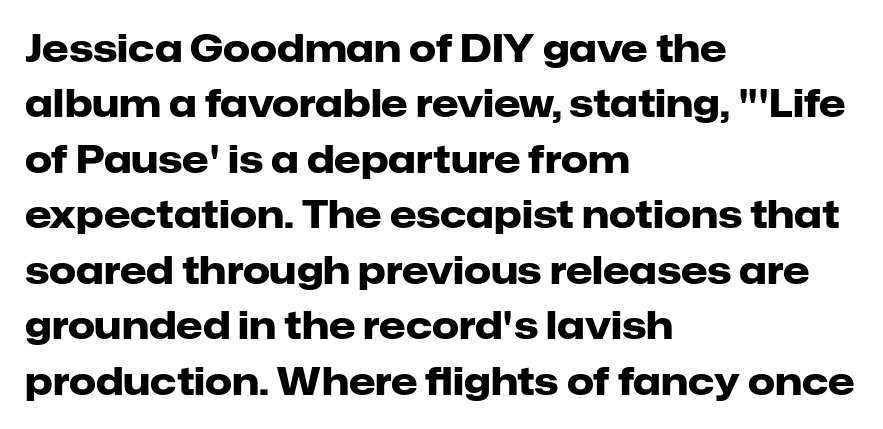
The image shows 38 px heavy sans-serif type, upright; set left-aligned, normal line spacing (1.46x), normal letter spacing, not underlined; low stroke contrast and a medium x-height.
